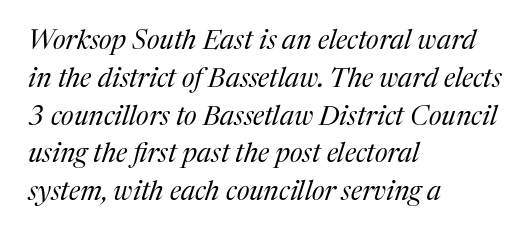
The image shows 27 px text type, italic (leaning right); set left-aligned, normal line spacing (1.4x), normal letter spacing, not underlined.
